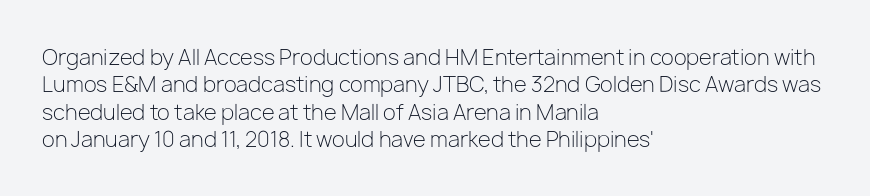
{"italic": "no", "bold": "no", "underline": "no", "align": "left", "line_spacing": "normal", "line_spacing_ratio": 1.3, "letter_spacing": "normal", "letter_spacing_em": 0.0, "glyph_px": 21}
